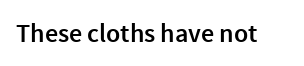
Ascenders rise straight up at ninety degrees. The typesetting leans somewhat heavy: a semibold. Observe the ordinary spacing: letters are neighbours, not strangers. Only glyphs here, with clear space below each row.
